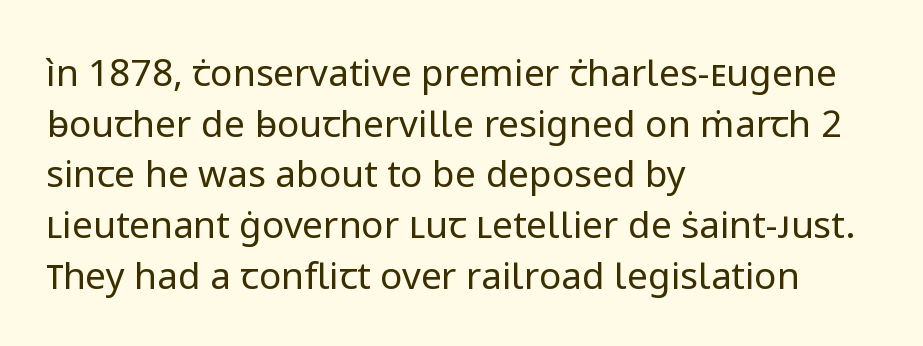
The image shows 37 px regular-weight sans-serif type, upright; set left-aligned, normal line spacing (1.37x), normal letter spacing, not underlined; low stroke contrast and a medium x-height.
